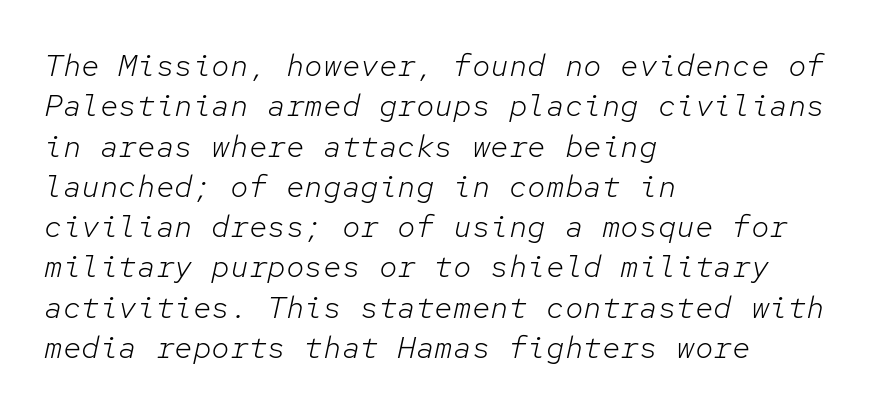
Q: Is the text bold? A: No.
Q: Is the text italic (slanted)? A: Yes, it leans right by about 12 degrees.
Q: Is the text underlined? A: No.
Q: How is the paragraph aligned? A: Left-aligned.
Q: Is the spacing between letters normal or unusually wide? A: Normal.
Q: Is the spacing between lines tight, normal or loose? A: Normal.
Q: Width (condensed, normal, or wide)? A: Normal.
Q: Stroke contrast? A: Low.
Q: x-height? A: Medium.
Q: Monospaced? A: Yes.
